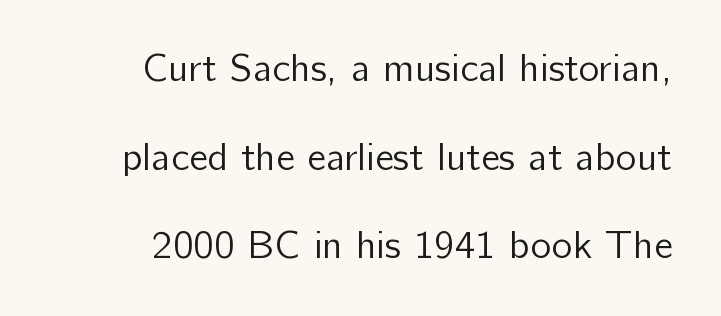
Spacing verdict: proportional, widths tailored to each character. The passage shown stacks its lines with a broad gap. Are there feet on the stems? There aren't — it's a sans. Clear beneath every line of the passage.
